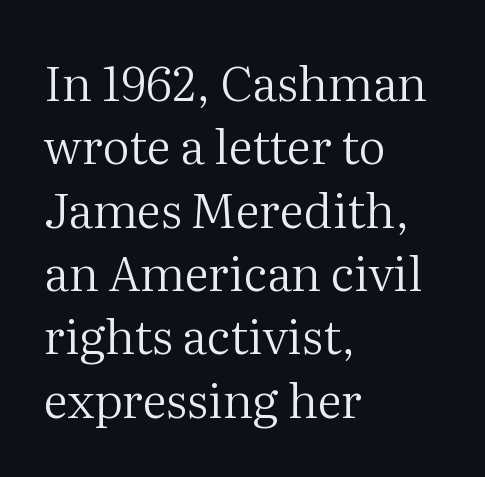
The image shows 48 px regular-weight serif type, upright; set left-aligned, normal line spacing (1.32x), normal letter spacing, not underlined; medium stroke contrast and a medium x-height.
